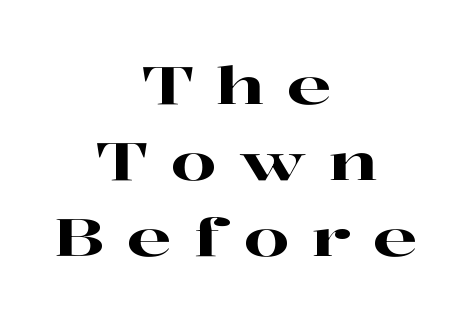
The image shows 52 px wide serif type, upright; set centered, normal line spacing (1.46x), unusually wide letter spacing (+0.43 em), not underlined; high stroke contrast and a medium x-height.
